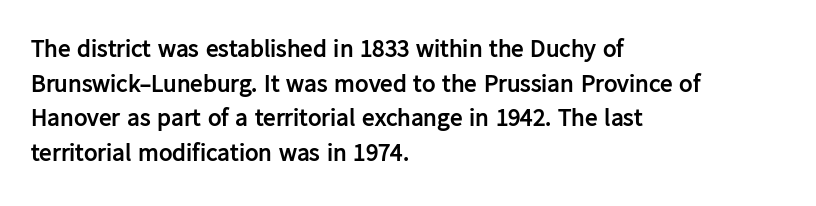
Q: Is the text bold? A: Yes.
Q: Is the text italic (slanted)? A: No, it is upright.
Q: Is the text underlined? A: No.
Q: How is the paragraph aligned? A: Left-aligned.
Q: Is the spacing between letters normal or unusually wide? A: Normal.
Q: Is the spacing between lines tight, normal or loose? A: Normal.
